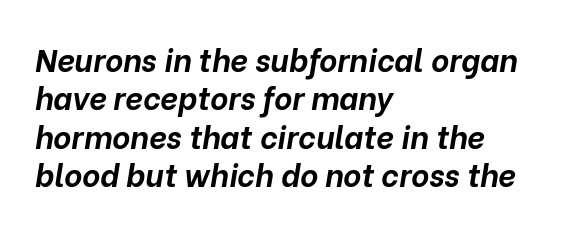
The image shows 31 px bold type, italic (leaning right); set left-aligned, line spacing 1.24x, normal letter spacing, not underlined; low stroke contrast and a medium x-height.
